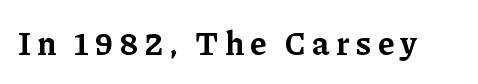
Any mark beneath the type? The region is blank. These lines carry a lot of weight — the face is fully bold. Posture: vertical. Character widths vary here, with narrow letters taking less room than wide ones. The passage shown is typeset with a serif family.
